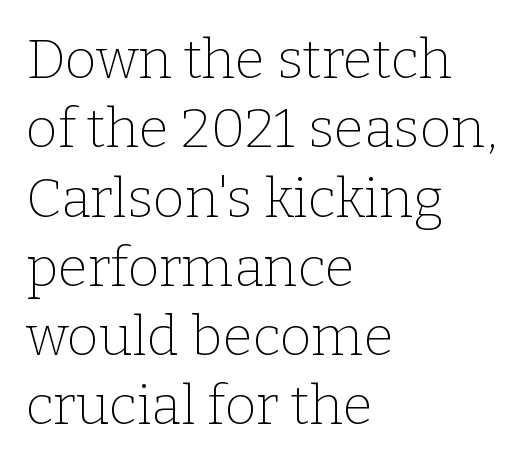
The image shows 55 px thin serif type, upright; set left-aligned, normal line spacing (1.26x), normal letter spacing, not underlined; low stroke contrast and a medium x-height.
